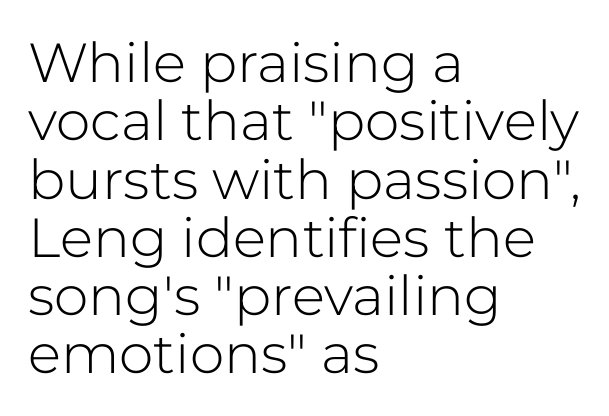
The image shows 55 px light sans-serif type, upright; set left-aligned, tight line spacing (1.06x), normal letter spacing, not underlined; low stroke contrast and a medium x-height.
